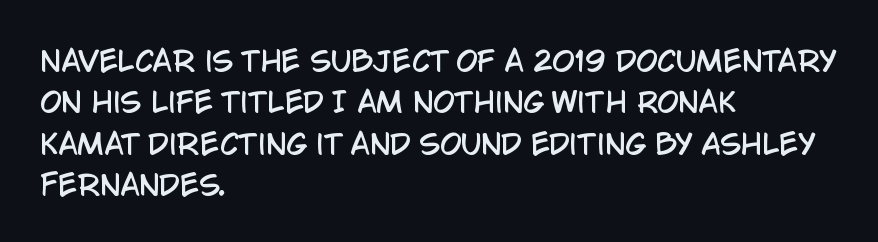
{"serif": "no", "italic": "no", "width": "condensed", "stroke_contrast": "low", "x_height": "large", "monospaced": "no", "underline": "no", "align": "left", "line_spacing": "normal", "line_spacing_ratio": 1.48, "letter_spacing": "normal", "letter_spacing_em": 0.0, "glyph_px": 28}
